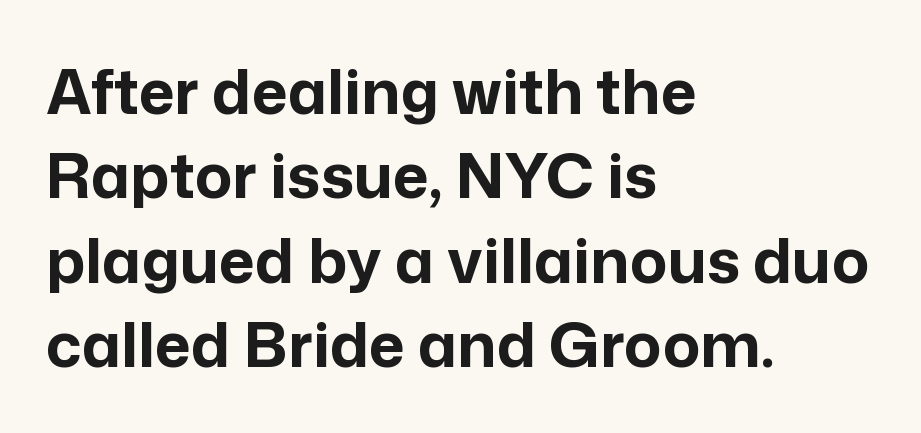
A full-strength bold gives these letters their thick strokes. The horizontal fit of the characters is conventional and even. When letters stand straight like this, we call the style roman or upright. Unmarked baselines from the first word to the last. Here the designer chose a conventional face with non-uniform glyph widths.
